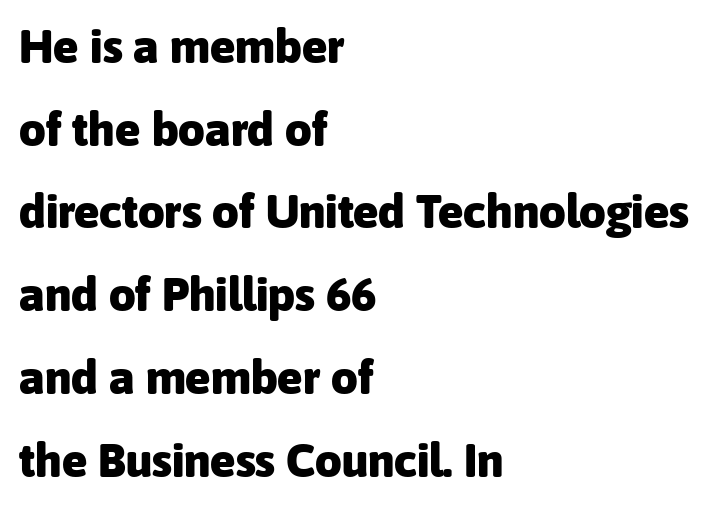
Compared with a centered layout, this one pins lines to the left instead. Is this a fixed-width face? No — the glyphs have proportional, varying widths. The rendering keeps characters at their native spacing. Style check: upright.
